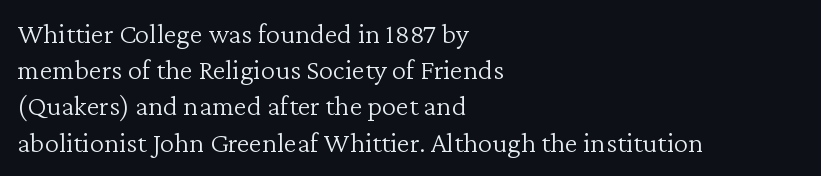
Q: Is the text bold? A: No.
Q: Is the text italic (slanted)? A: No, it is upright.
Q: Is the typeface a serif or a sans-serif typeface? A: Serif.
Q: Is the text underlined? A: No.
Q: How is the paragraph aligned? A: Left-aligned.
Q: Is the spacing between letters normal or unusually wide? A: Normal.
Q: Is the spacing between lines tight, normal or loose? A: Normal.
Q: Width (condensed, normal, or wide)? A: Normal.
Q: Stroke contrast? A: Low.
Q: x-height? A: Medium.
Q: Monospaced? A: No.
